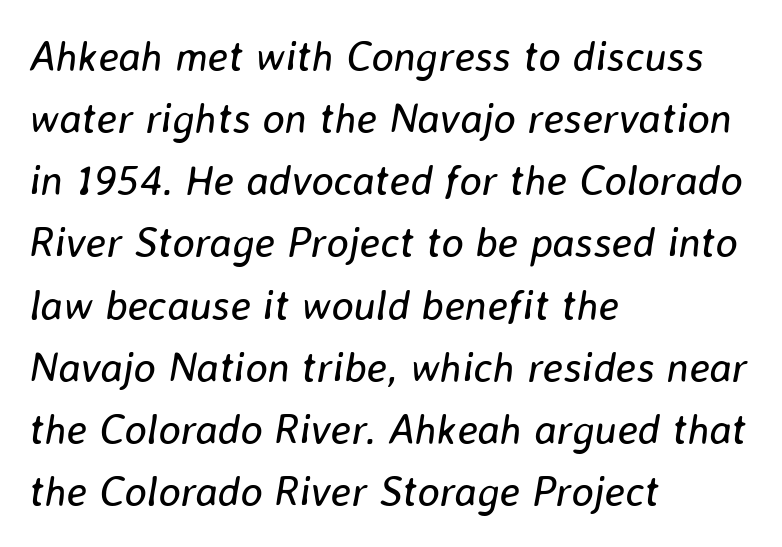
Q: Is the text bold? A: No.
Q: Is the text italic (slanted)? A: Yes, it leans right by about 8 degrees.
Q: Is the text underlined? A: No.
Q: How is the paragraph aligned? A: Left-aligned.
Q: Is the spacing between letters normal or unusually wide? A: Normal.
Q: Is the spacing between lines tight, normal or loose? A: Normal.
Q: Width (condensed, normal, or wide)? A: Normal.
Q: Stroke contrast? A: Low.
Q: x-height? A: Medium.
Q: Monospaced? A: No.
